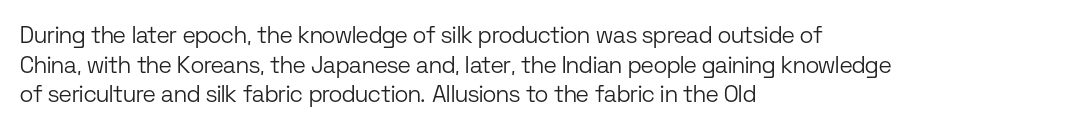
The lines sit at an ordinary, default distance from one another. The rag falls on the right side of this text block. The characters are drawn with everyday or finer stroke widths. Descender tails drop into unmarked territory.
